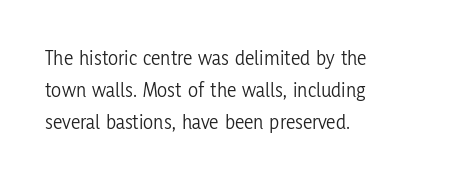
Q: Is the text bold? A: No.
Q: Is the text italic (slanted)? A: No, it is upright.
Q: Is the text underlined? A: No.
Q: How is the paragraph aligned? A: Left-aligned.
Q: Is the spacing between letters normal or unusually wide? A: Normal.
Q: Is the spacing between lines tight, normal or loose? A: Normal.
